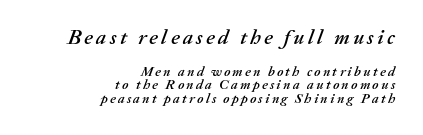
The image shows 21 px text type, italic (leaning right); set right-aligned, tight line spacing (0.96x), not underlined; the first (top) block is 1.5x larger.
